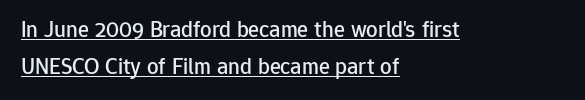
Q: Is the text italic (slanted)? A: No, it is upright.
Q: Is the text underlined? A: Yes.
Q: How is the paragraph aligned? A: Left-aligned.
Q: Is the spacing between letters normal or unusually wide? A: Normal.
Q: Is the spacing between lines tight, normal or loose? A: Normal.
